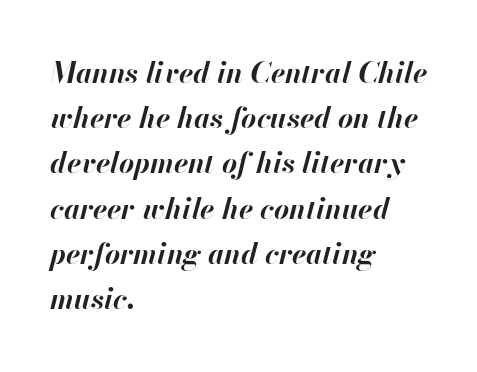
{"italic": "yes", "lean": "right", "slant_degrees": 13, "bold": "yes", "weight": "bold", "width": "normal", "stroke_contrast": "high", "x_height": "small", "monospaced": "no", "underline": "no", "align": "left", "line_spacing": "normal", "line_spacing_ratio": 1.56, "letter_spacing": "normal", "letter_spacing_em": 0.0, "glyph_px": 29}
